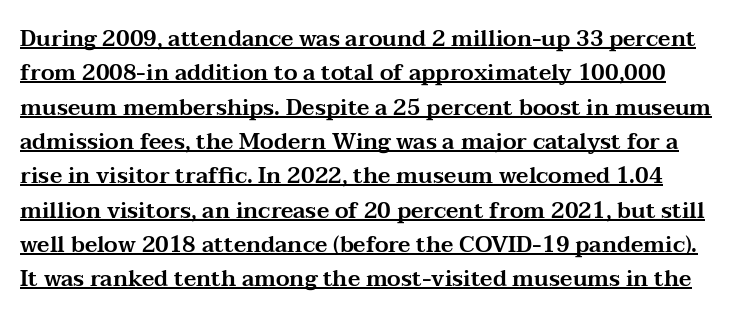
Nope, not italic — everything's standing straight. The passage shown has conventional tracking throughout. A continuous stroke trails under the words, as in a hyperlink. Evenly set lines give the paragraph a standard silhouette.
